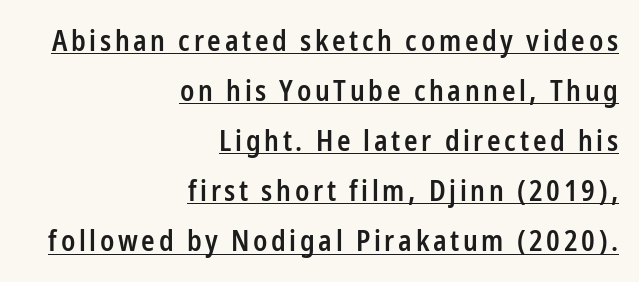
Q: Is the text bold? A: Semi-bold.
Q: Is the text italic (slanted)? A: No, it is upright.
Q: Is the typeface a serif or a sans-serif typeface? A: Sans-serif.
Q: Is the text underlined? A: Yes.
Q: How is the paragraph aligned? A: Right-aligned.
Q: Width (condensed, normal, or wide)? A: Condensed.
Q: Stroke contrast? A: Low.
Q: x-height? A: Medium.
Q: Monospaced? A: No.
